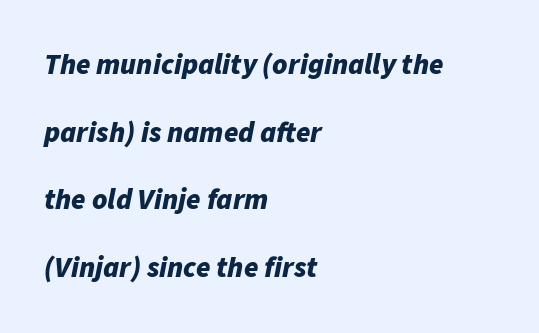
{"italic": "yes", "lean": "right", "slant_degrees": 11, "bold": "yes", "weight": "bold", "width": "normal", "stroke_contrast": "low", "x_height": "medium", "monospaced": "no", "underline": "no", "align": "left", "line_spacing": "loose", "line_spacing_ratio": 2.33, "letter_spacing": "normal", "letter_spacing_em": 0.0, "glyph_px": 29}
